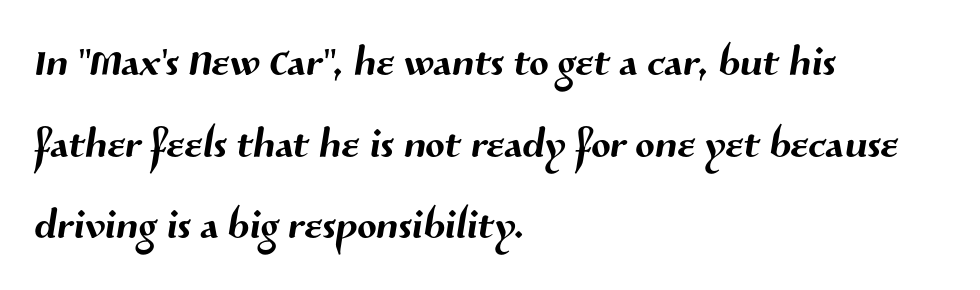
Q: Is the typeface a serif or a sans-serif typeface? A: Sans-serif.
Q: Is the text underlined? A: No.
Q: How is the paragraph aligned? A: Left-aligned.
Q: Is the spacing between letters normal or unusually wide? A: Normal.
Q: Is the spacing between lines tight, normal or loose? A: Normal.
Q: Width (condensed, normal, or wide)? A: Normal.
Q: Stroke contrast? A: Medium.
Q: x-height? A: Medium.
Q: Monospaced? A: No.
